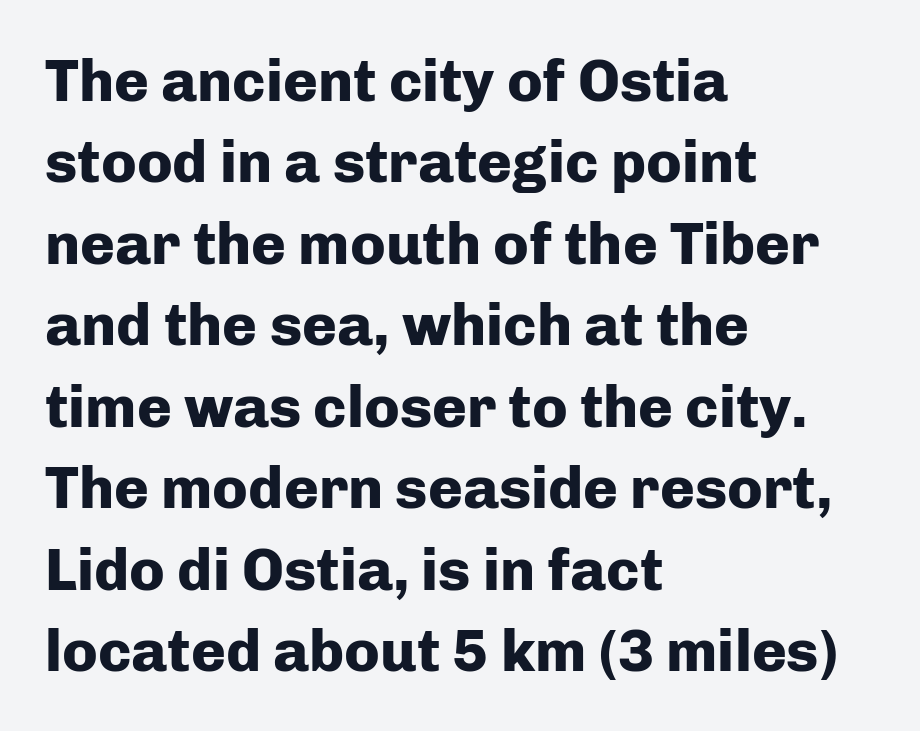
{"serif": "no", "italic": "no", "bold": "yes", "weight": "heavy", "width": "normal", "stroke_contrast": "low", "x_height": "medium", "monospaced": "no", "underline": "no", "align": "left", "line_spacing": "normal", "line_spacing_ratio": 1.38, "letter_spacing": "normal", "letter_spacing_em": 0.0, "glyph_px": 59}
